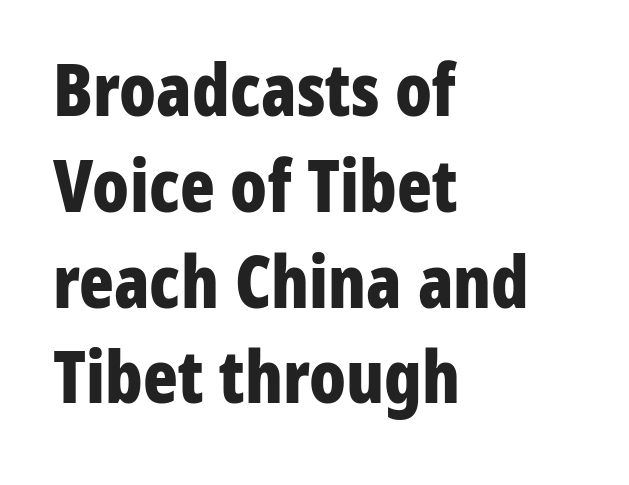
Q: Is the text bold? A: Yes.
Q: Is the text italic (slanted)? A: No, it is upright.
Q: Is the typeface a serif or a sans-serif typeface? A: Sans-serif.
Q: Is the text underlined? A: No.
Q: How is the paragraph aligned? A: Left-aligned.
Q: Is the spacing between letters normal or unusually wide? A: Normal.
Q: Is the spacing between lines tight, normal or loose? A: Normal.
Q: Width (condensed, normal, or wide)? A: Condensed.
Q: Stroke contrast? A: Low.
Q: x-height? A: Medium.
Q: Monospaced? A: No.
